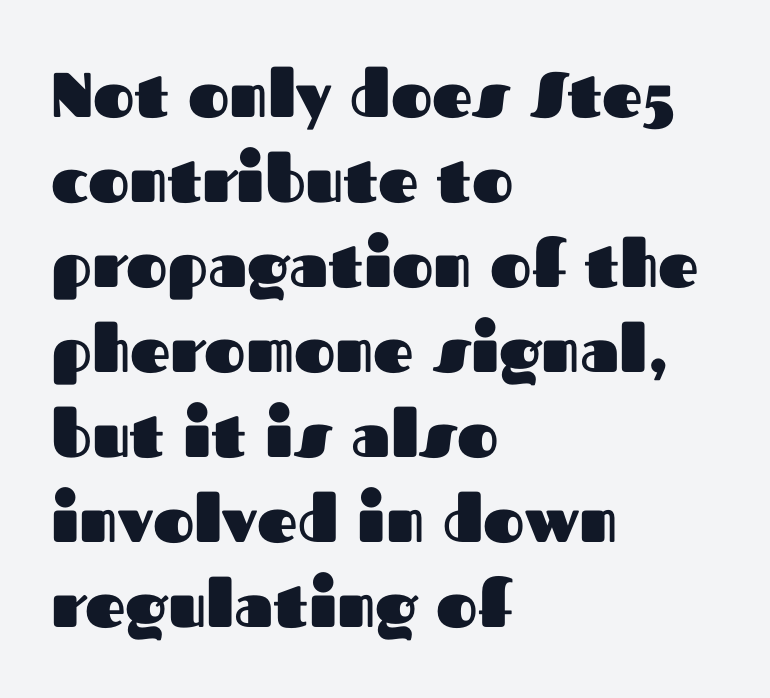
The image shows 63 px heavy sans-serif type, upright; set left-aligned, normal line spacing (1.35x), normal letter spacing, not underlined; medium stroke contrast and a medium x-height.
